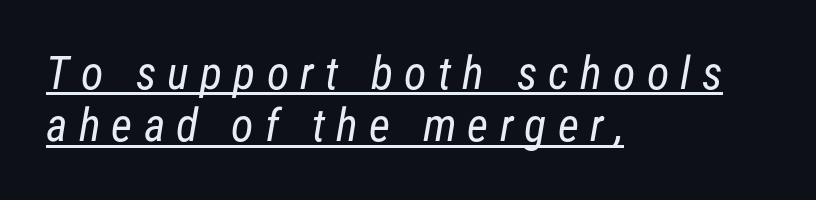
The letters are spread apart with noticeably loose tracking. Leftover space on each line is placed entirely after the last word. What's the leading like? Squeezed, with rows nearly overlapping. Emphasis is given by a line drawn under the lettering. Is the type heavy? It reads as light-to-regular instead.
